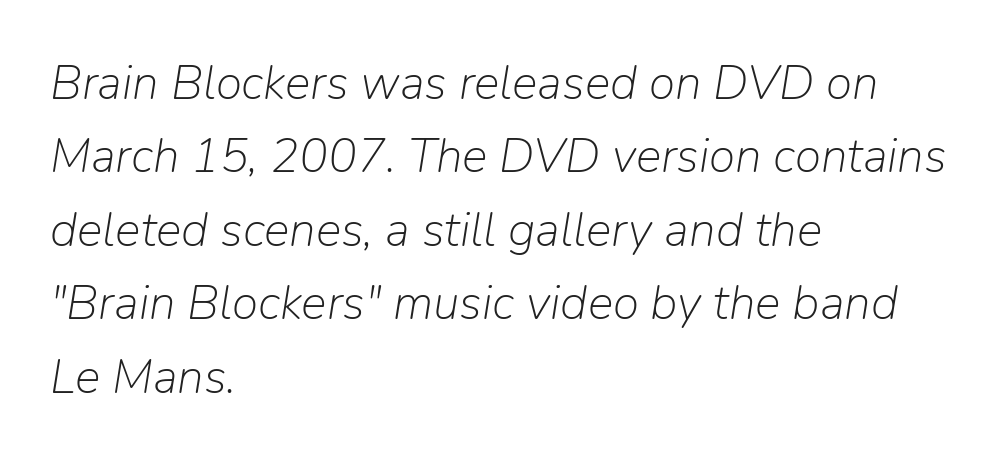
{"italic": "yes", "lean": "right", "slant_degrees": 9, "bold": "no", "weight": "light", "width": "normal", "stroke_contrast": "low", "x_height": "medium", "monospaced": "no", "underline": "no", "align": "left", "line_spacing": "normal", "line_spacing_ratio": 1.53, "letter_spacing": "normal", "letter_spacing_em": 0.0, "glyph_px": 48}
